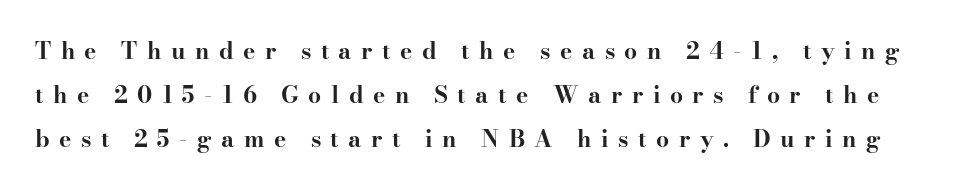
Q: Is the text bold? A: Yes.
Q: Is the text italic (slanted)? A: No, it is upright.
Q: Is the text underlined? A: No.
Q: Is the spacing between letters normal or unusually wide? A: Unusually wide.
Q: Is the spacing between lines tight, normal or loose? A: Loose.
